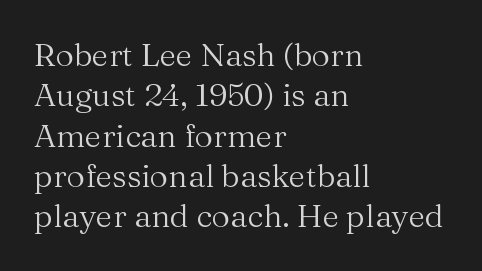
{"serif": "yes", "italic": "no", "bold": "no", "weight": "regular", "width": "normal", "stroke_contrast": "medium", "x_height": "medium", "monospaced": "no", "underline": "no", "align": "left", "line_spacing": "normal", "line_spacing_ratio": 1.26, "letter_spacing": "normal", "letter_spacing_em": 0.0, "glyph_px": 32}
